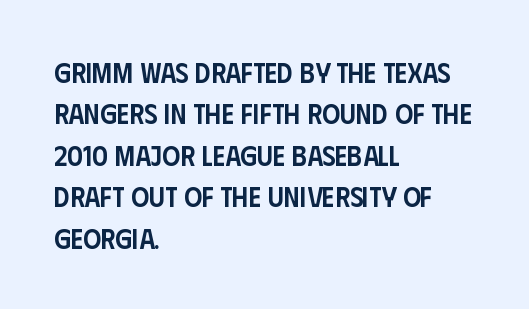
Q: Is the text bold? A: Semi-bold.
Q: Is the text italic (slanted)? A: No, it is upright.
Q: Is the typeface a serif or a sans-serif typeface? A: Sans-serif.
Q: Is the text underlined? A: No.
Q: How is the paragraph aligned? A: Left-aligned.
Q: Is the spacing between letters normal or unusually wide? A: Normal.
Q: Is the spacing between lines tight, normal or loose? A: Normal.
Q: Width (condensed, normal, or wide)? A: Condensed.
Q: Stroke contrast? A: Low.
Q: x-height? A: Large.
Q: Monospaced? A: No.
